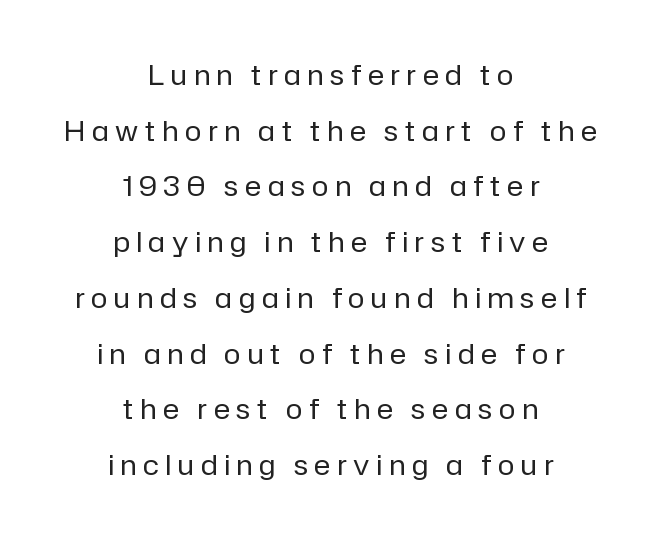
Q: Is the text bold? A: No.
Q: Is the text italic (slanted)? A: No, it is upright.
Q: Is the typeface a serif or a sans-serif typeface? A: Sans-serif.
Q: Is the text underlined? A: No.
Q: How is the paragraph aligned? A: Centered.
Q: Is the spacing between letters normal or unusually wide? A: Unusually wide.
Q: Is the spacing between lines tight, normal or loose? A: Loose.
Q: Width (condensed, normal, or wide)? A: Normal.
Q: Stroke contrast? A: Low.
Q: x-height? A: Medium.
Q: Monospaced? A: No.
